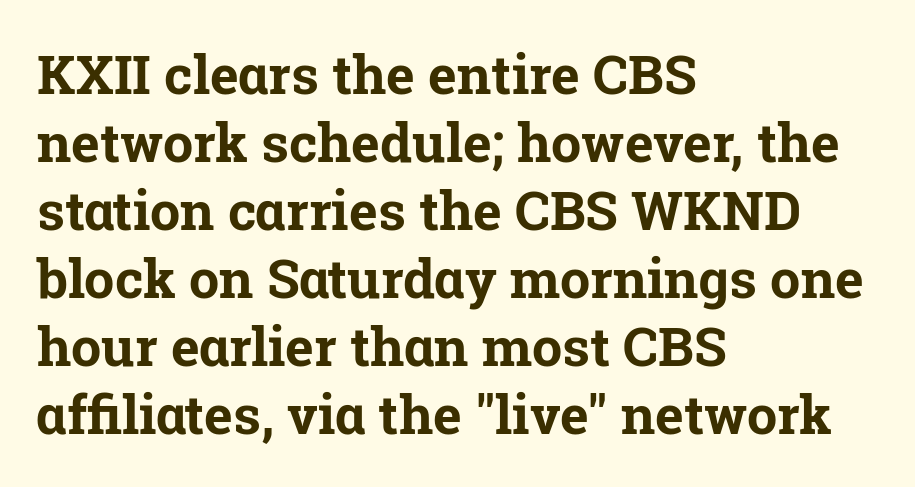
Q: Is the text bold? A: Yes.
Q: Is the text italic (slanted)? A: No, it is upright.
Q: Is the typeface a serif or a sans-serif typeface? A: Serif.
Q: Is the text underlined? A: No.
Q: How is the paragraph aligned? A: Left-aligned.
Q: Is the spacing between letters normal or unusually wide? A: Normal.
Q: Is the spacing between lines tight, normal or loose? A: Normal.
Q: Width (condensed, normal, or wide)? A: Normal.
Q: Stroke contrast? A: Low.
Q: x-height? A: Medium.
Q: Monospaced? A: No.
